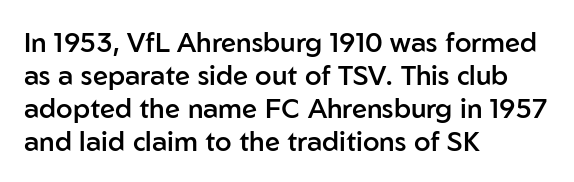
The compositor pushed each line to the left boundary. The space beneath each line is pristine and unruled. Moderately thickened strokes mark this as semibold type. Letter spacing: default. Quick note: not italic, upright.
